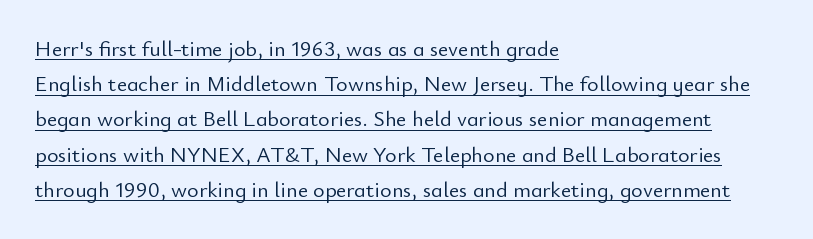
{"italic": "no", "bold": "no", "underline": "yes", "align": "left", "line_spacing": "normal", "line_spacing_ratio": 1.6, "letter_spacing": "normal", "letter_spacing_em": 0.0, "glyph_px": 22}
